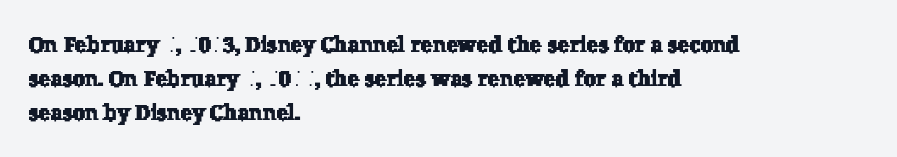
The image shows 22 px text type; set left-aligned, normal line spacing (1.54x), normal letter spacing, not underlined.
